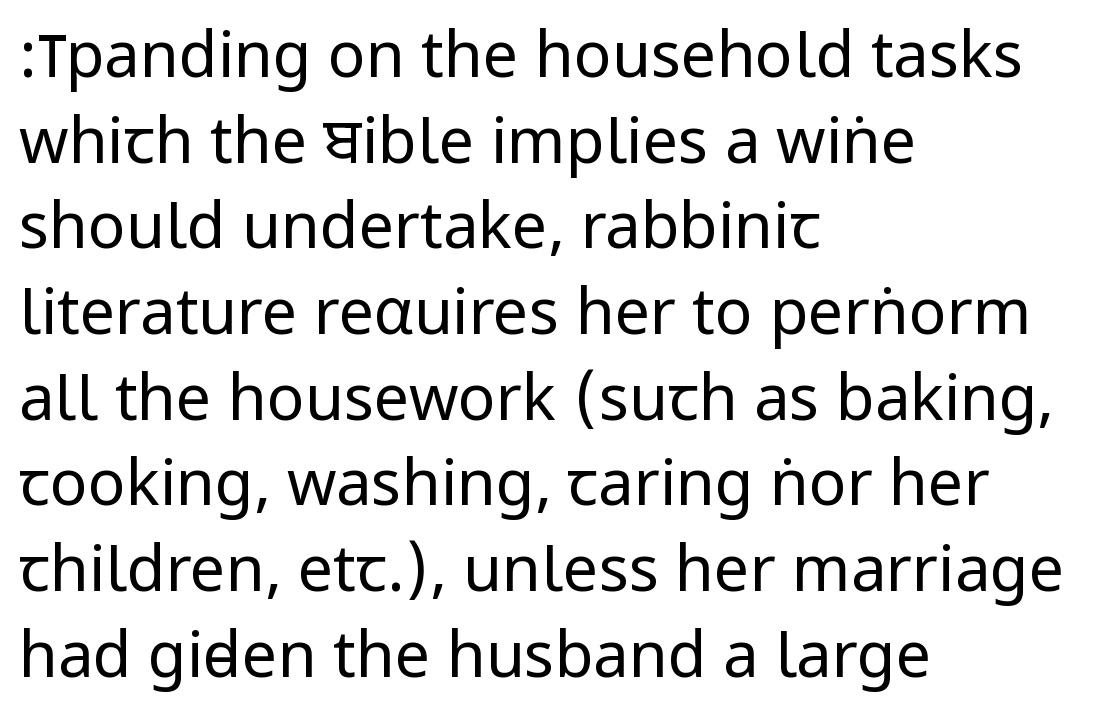
{"serif": "no", "italic": "no", "bold": "no", "weight": "regular", "width": "condensed", "stroke_contrast": "low", "underline": "no", "align": "left", "line_spacing": "normal", "line_spacing_ratio": 1.36, "letter_spacing": "normal", "letter_spacing_em": 0.0, "glyph_px": 63}
